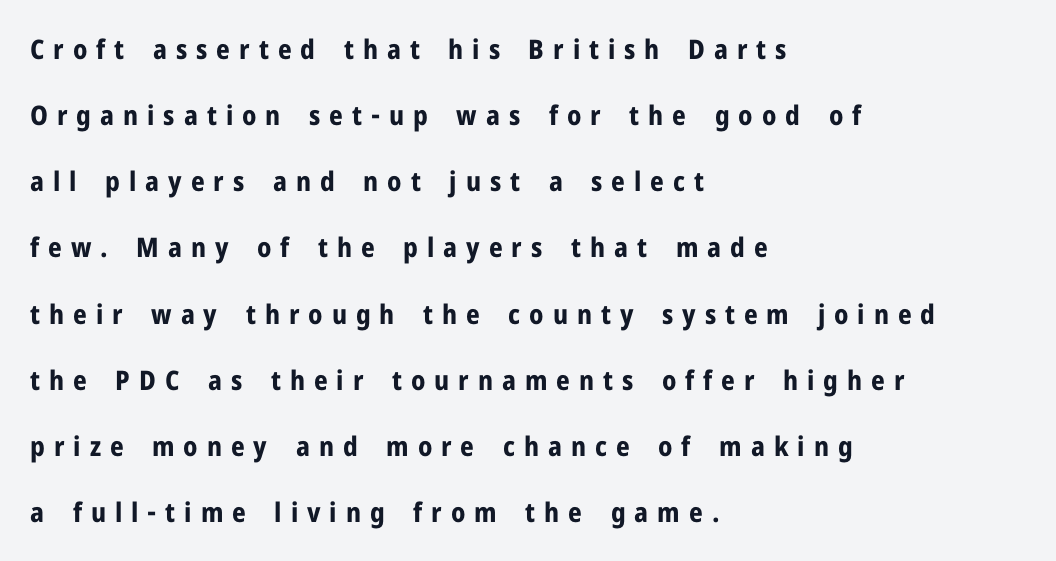
You can tell it's not italic because the verticals are truly vertical. No word sits above an underline. Does the leading feel generous? Absolutely, it's lavish. In terms of letterspacing, this is a distinctly airy, spread setting. Each glyph is drawn with heavy, bold strokes. These lines are set flush left with a ragged right edge.
